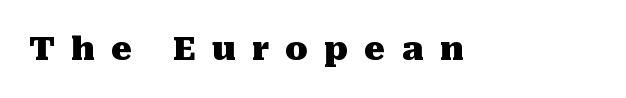
The glyphs have the mass of a bold cut. Yep, those are serifs on the letters. No word sits above an underline. If you drew a line through each stem, it would be perfectly vertical. You could only call the tracking loose — the letters float apart.
